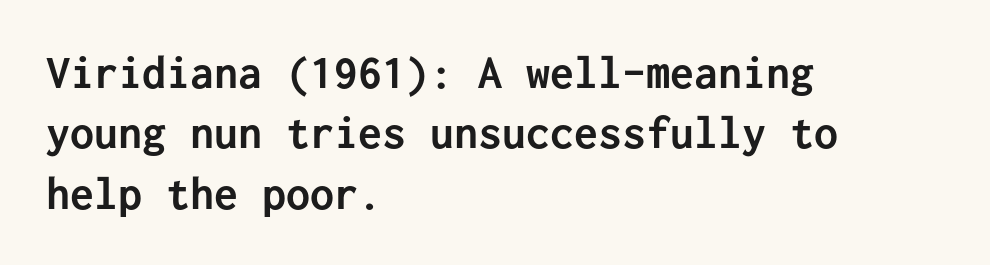
The image shows 48 px semibold sans-serif type, upright, monospaced; set left-aligned, normal line spacing (1.26x), normal letter spacing, not underlined; low stroke contrast and a medium x-height.
